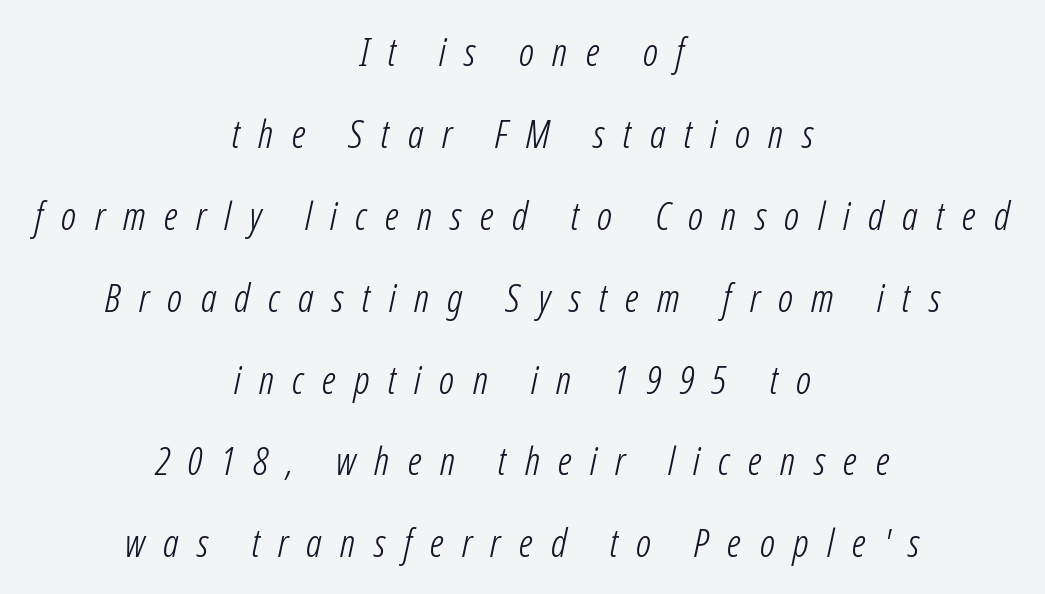
{"italic": "yes", "lean": "right", "slant_degrees": 12, "bold": "no", "weight": "light", "width": "condensed", "stroke_contrast": "low", "x_height": "medium", "monospaced": "no", "underline": "no", "align": "center", "line_spacing": "loose", "line_spacing_ratio": 2.1, "letter_spacing": "wide", "letter_spacing_em": 0.47, "glyph_px": 39}
